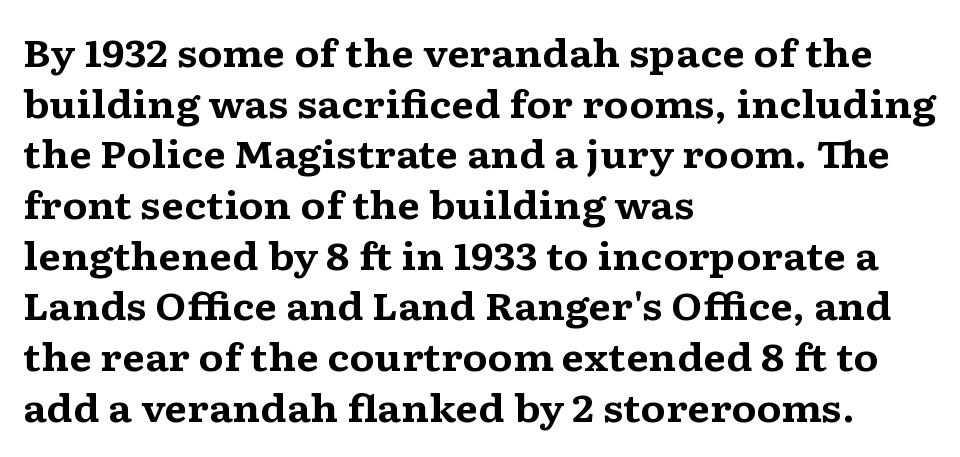
Typesetter's note: full bold, strokes at maximum text heaviness. The text was rendered using a seriffed face with decorative stroke endings. Where is the straight margin? On the left. This rendering features lettering with no underline.
